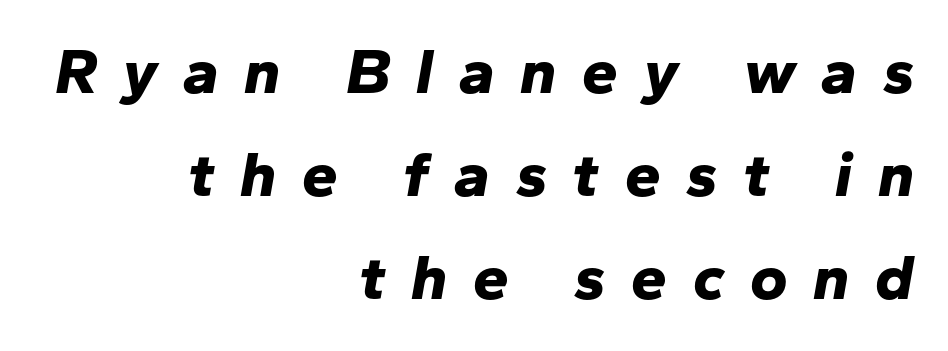
The image shows 64 px bold type, italic (leaning right); set right-aligned, normal line spacing (1.61x), unusually wide letter spacing (+0.4 em), not underlined; low stroke contrast and a medium x-height.
